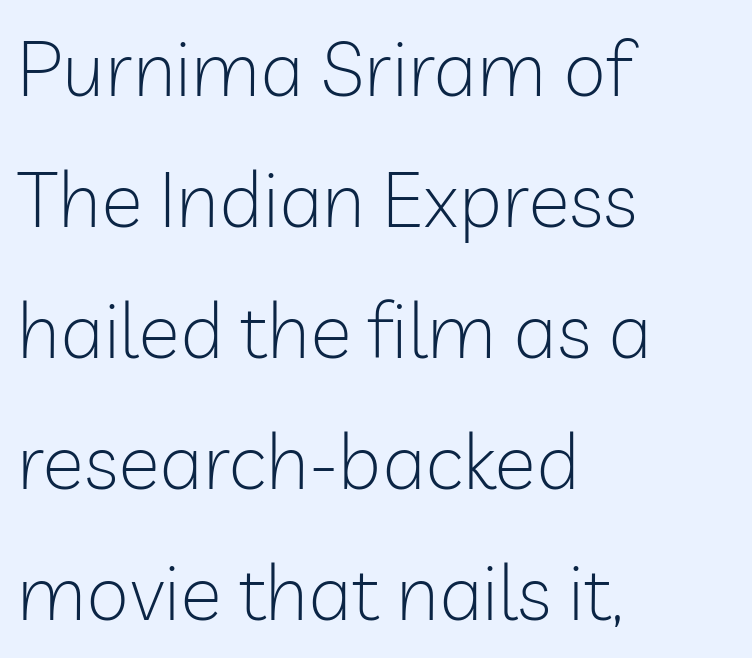
{"serif": "no", "italic": "no", "bold": "no", "weight": "light", "width": "normal", "stroke_contrast": "low", "x_height": "medium", "monospaced": "no", "underline": "no", "align": "left", "line_spacing": "normal", "line_spacing_ratio": 1.68, "letter_spacing": "normal", "letter_spacing_em": 0.0, "glyph_px": 78}
